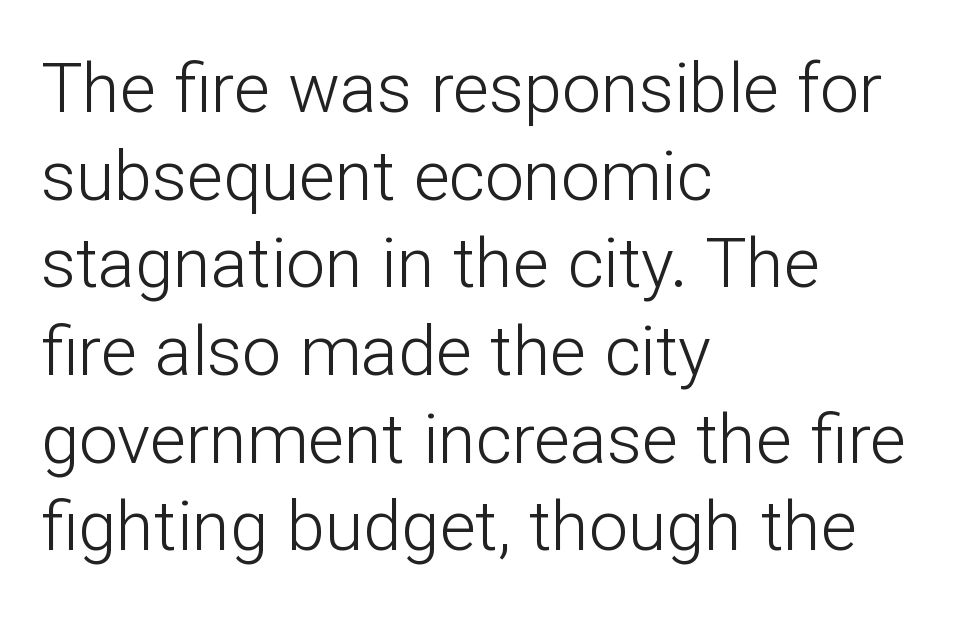
The type is set solid horizontally, with unmodified tracking. Ordinary non-slanted type is in use. The cut favours lightness, reaching ordinary text weight at its darkest. One glance says typical: line gaps are just what's usual. Does the copy run flush right? No — it runs flush left. Letters rest on an invisible, unmarked baseline.
